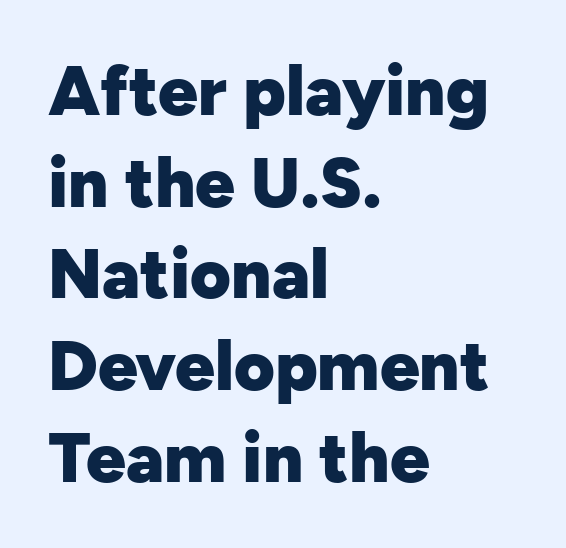
Q: Is the text bold? A: Yes.
Q: Is the text italic (slanted)? A: No, it is upright.
Q: Is the typeface a serif or a sans-serif typeface? A: Sans-serif.
Q: Is the text underlined? A: No.
Q: How is the paragraph aligned? A: Left-aligned.
Q: Is the spacing between letters normal or unusually wide? A: Normal.
Q: Is the spacing between lines tight, normal or loose? A: Normal.
Q: Width (condensed, normal, or wide)? A: Normal.
Q: Stroke contrast? A: Low.
Q: x-height? A: Medium.
Q: Monospaced? A: No.
